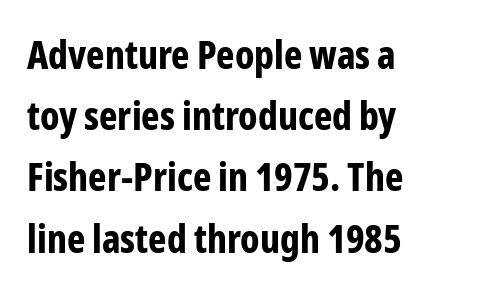
Q: Is the text bold? A: Yes.
Q: Is the text italic (slanted)? A: No, it is upright.
Q: Is the typeface a serif or a sans-serif typeface? A: Sans-serif.
Q: Is the text underlined? A: No.
Q: How is the paragraph aligned? A: Left-aligned.
Q: Is the spacing between letters normal or unusually wide? A: Normal.
Q: Is the spacing between lines tight, normal or loose? A: Normal.
Q: Width (condensed, normal, or wide)? A: Condensed.
Q: Stroke contrast? A: Low.
Q: x-height? A: Medium.
Q: Monospaced? A: No.
